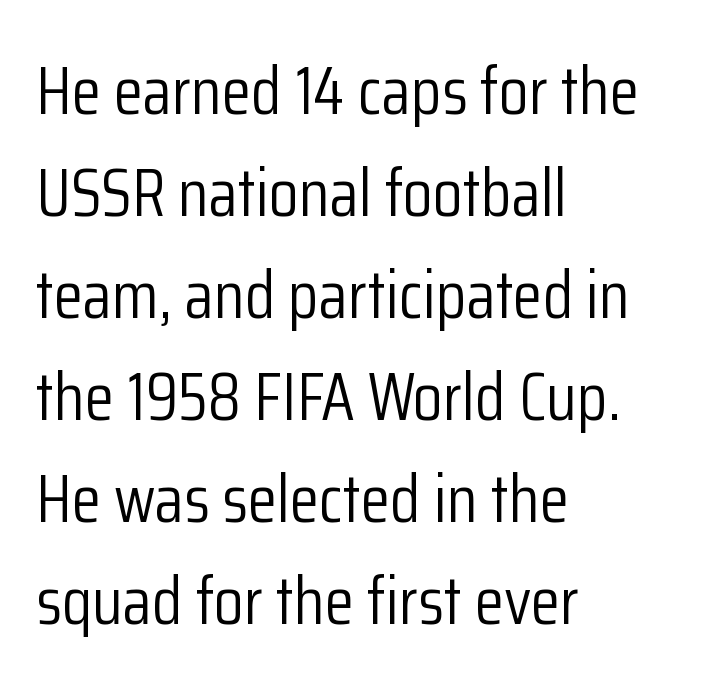
The image shows 68 px light, condensed sans-serif type, upright; set left-aligned, normal line spacing (1.5x), normal letter spacing, not underlined; low stroke contrast and a medium x-height.
